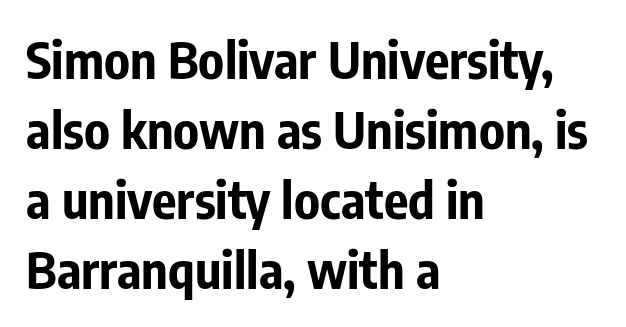
The image shows 51 px bold, condensed sans-serif type, upright; set left-aligned, normal line spacing (1.37x), normal letter spacing, not underlined; low stroke contrast and a medium x-height.
